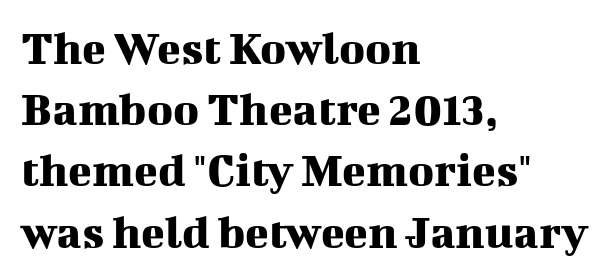
{"serif": "yes", "italic": "no", "width": "normal", "stroke_contrast": "medium", "x_height": "medium", "monospaced": "no", "underline": "no", "align": "left", "line_spacing": "normal", "line_spacing_ratio": 1.25, "letter_spacing": "normal", "letter_spacing_em": 0.0, "glyph_px": 49}
